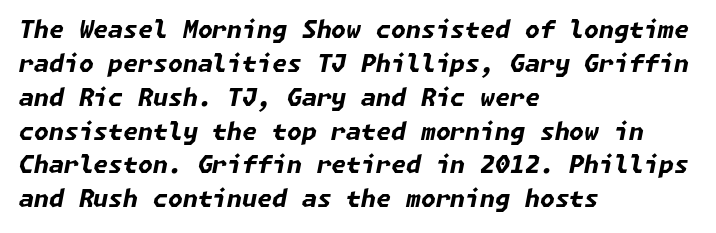
{"italic": "yes", "lean": "right", "slant_degrees": 11, "bold": "yes", "underline": "no", "align": "left", "line_spacing": "normal", "line_spacing_ratio": 1.41, "letter_spacing": "normal", "letter_spacing_em": 0.0, "glyph_px": 24}
